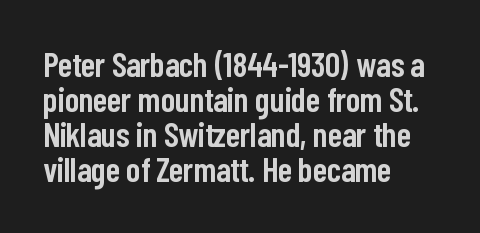
Students, note that the glyphs here touch the page at normal intervals. The glyphs have the mass of a demibold cut, below bold. The lettering stays uniformly vertical, giving the passage a roman look. Horizontal bands of white between lines are thin slivers. This sample has the flowing, uneven cadence of proportional lettering.
